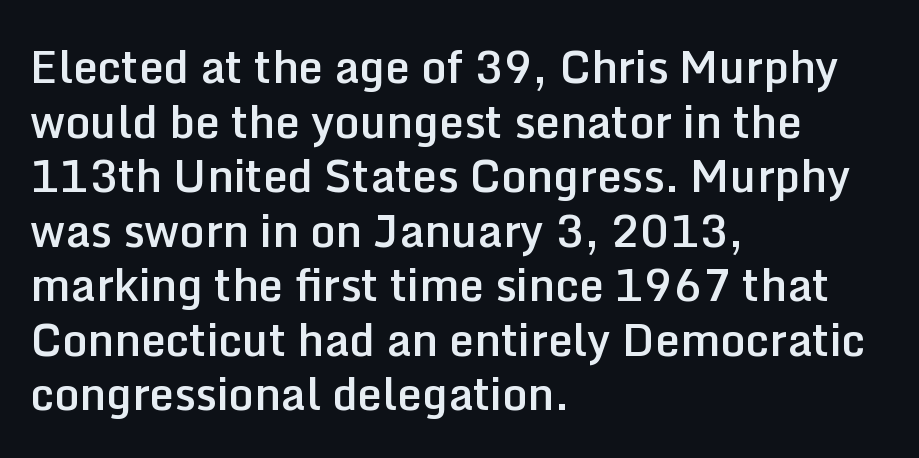
The image shows 44 px semibold sans-serif type, upright; set left-aligned, line spacing 1.24x, normal letter spacing, not underlined; low stroke contrast and a medium x-height.
